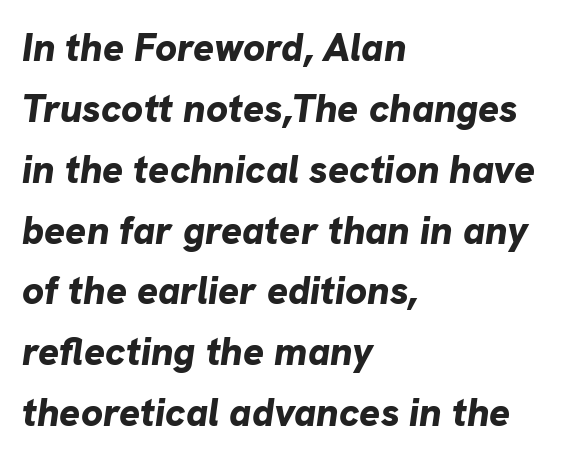
The image shows 39 px bold type, italic (leaning right); set left-aligned, normal line spacing (1.56x), normal letter spacing, not underlined; low stroke contrast and a medium x-height.
